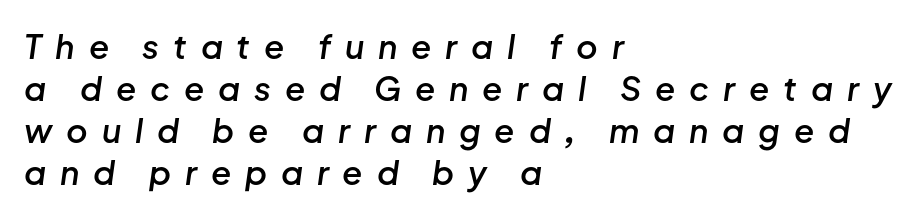
Is the type slanted? Yes — the strokes lean at a clear angle. Is this a fixed-width face? No — the glyphs have proportional, varying widths. The space beneath each line is pristine and unruled. The sample has been set in demibold, a notch under bold.
